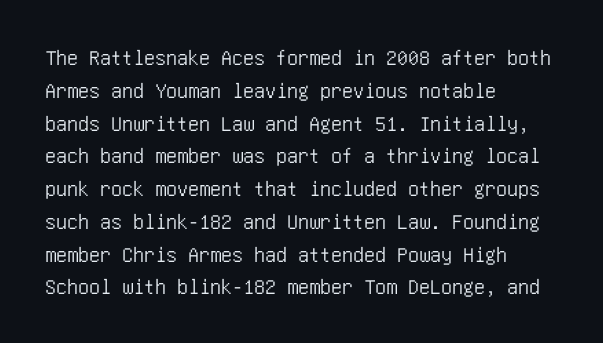
The specimen omits any rule beneath the text block's lines. Is the letter spacing exaggerated? No — it looks like the ordinary default. The typography opts for an upright posture over an oblique one. The rag falls on the right side of this text block. Baseline-to-baseline distance is the conventional proportion of letter height.
